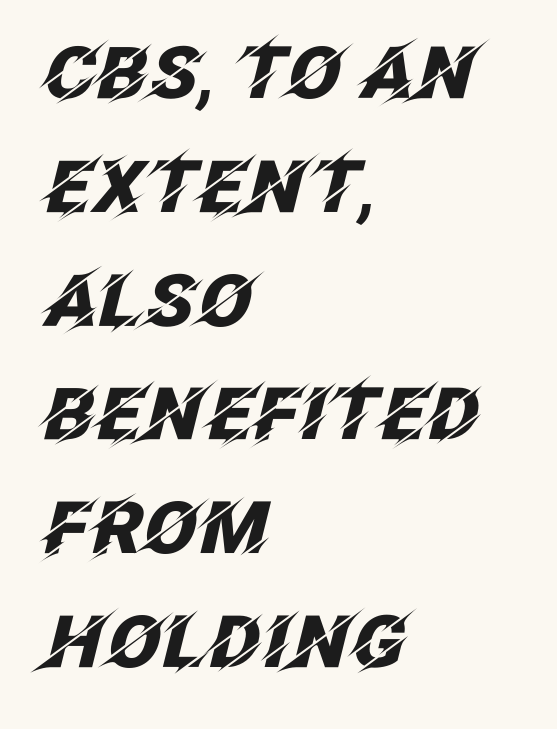
{"italic": "yes", "lean": "right", "slant_degrees": 12, "bold": "yes", "weight": "heavy", "width": "normal", "stroke_contrast": "low", "x_height": "large", "monospaced": "no", "underline": "no", "align": "left", "line_spacing": "normal", "line_spacing_ratio": 1.58, "letter_spacing": "normal", "letter_spacing_em": 0.0, "glyph_px": 72}
